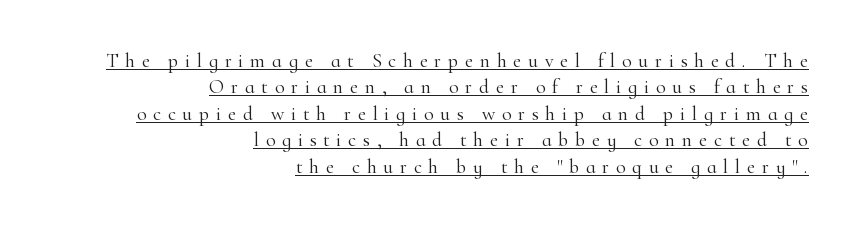
{"italic": "no", "bold": "no", "underline": "yes", "align": "right", "line_spacing": "normal", "line_spacing_ratio": 1.32, "letter_spacing": "wide", "letter_spacing_em": 0.33, "glyph_px": 20}
